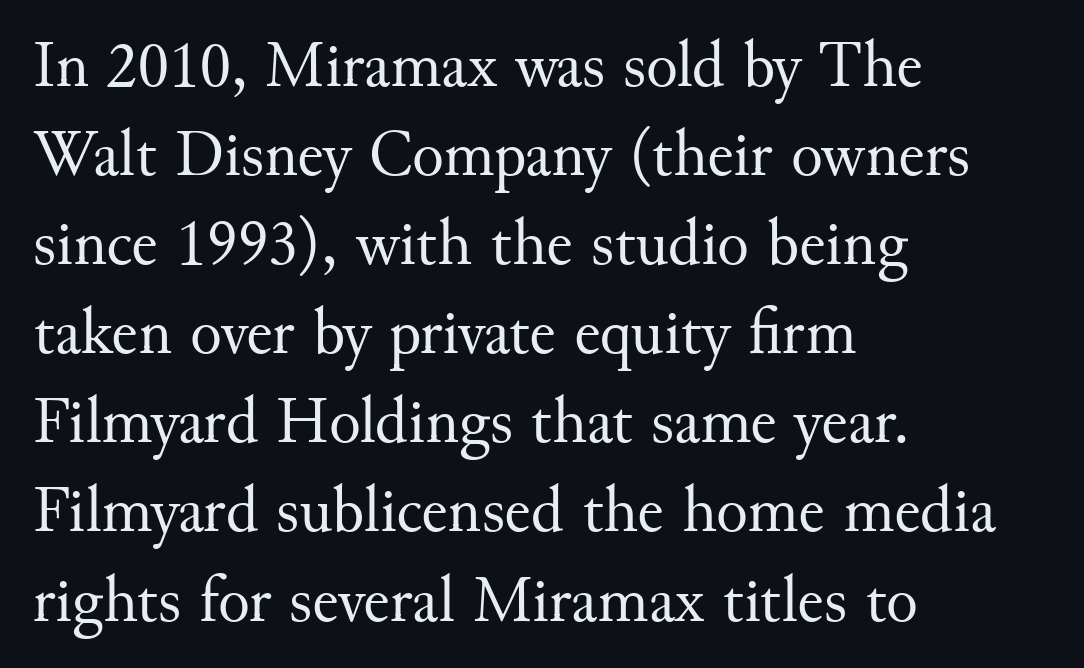
{"serif": "yes", "italic": "no", "bold": "no", "weight": "regular", "width": "normal", "stroke_contrast": "medium", "x_height": "small", "monospaced": "no", "underline": "no", "align": "left", "line_spacing": "normal", "line_spacing_ratio": 1.35, "letter_spacing": "normal", "letter_spacing_em": 0.0, "glyph_px": 66}
